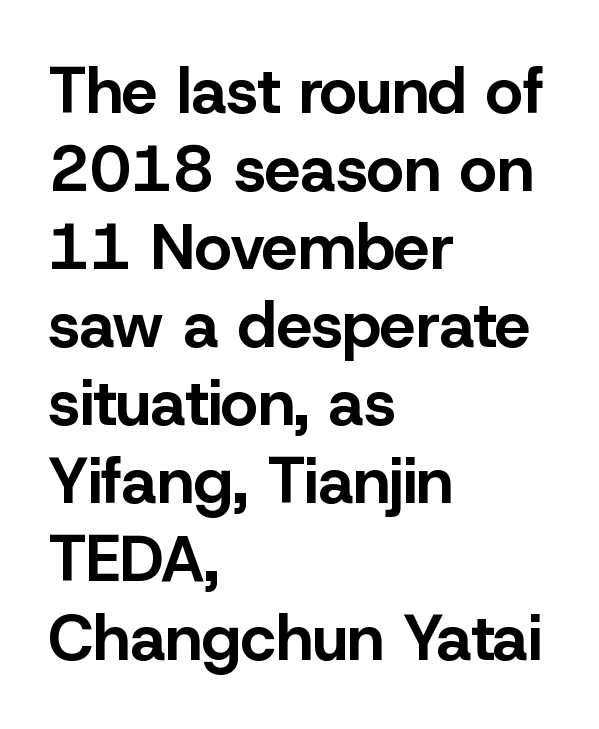
Q: Is the text bold? A: Yes.
Q: Is the text italic (slanted)? A: No, it is upright.
Q: Is the typeface a serif or a sans-serif typeface? A: Sans-serif.
Q: Is the text underlined? A: No.
Q: How is the paragraph aligned? A: Left-aligned.
Q: Is the spacing between letters normal or unusually wide? A: Normal.
Q: Width (condensed, normal, or wide)? A: Normal.
Q: Stroke contrast? A: Low.
Q: x-height? A: Medium.
Q: Monospaced? A: No.
